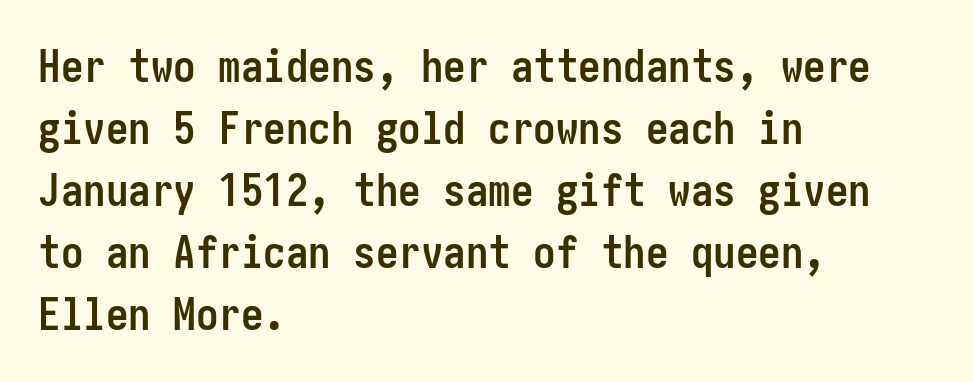
{"serif": "no", "italic": "no", "bold": "yes", "weight": "semibold", "width": "condensed", "stroke_contrast": "low", "x_height": "medium", "underline": "no", "align": "left", "line_spacing": "normal", "line_spacing_ratio": 1.38, "letter_spacing": "normal", "letter_spacing_em": 0.0, "glyph_px": 45}
